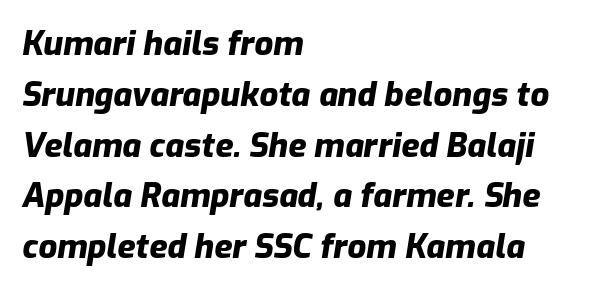
Q: Is the text bold? A: Yes.
Q: Is the text italic (slanted)? A: Yes, it leans right by about 9 degrees.
Q: Is the text underlined? A: No.
Q: How is the paragraph aligned? A: Left-aligned.
Q: Is the spacing between letters normal or unusually wide? A: Normal.
Q: Is the spacing between lines tight, normal or loose? A: Normal.
Q: Width (condensed, normal, or wide)? A: Normal.
Q: Stroke contrast? A: Low.
Q: x-height? A: Medium.
Q: Monospaced? A: No.
